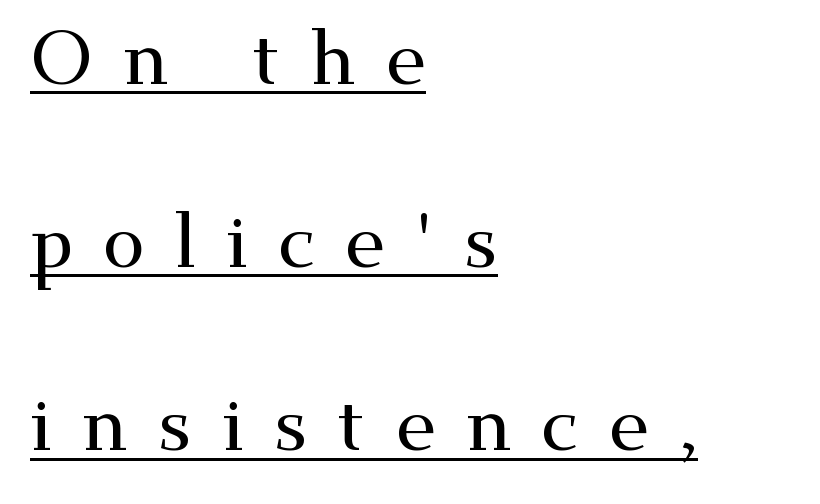
In terms of posture, this sample is upright. Varying glyph widths throughout — classic text-font behaviour. The glyphs in this specimen are seriffed. Which margin do the lines hug? The left one — the right edge is uneven.
